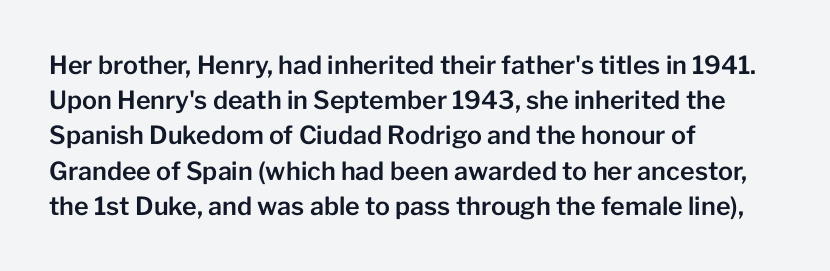
Q: Is the text italic (slanted)? A: No, it is upright.
Q: Is the text underlined? A: No.
Q: How is the paragraph aligned? A: Left-aligned.
Q: Is the spacing between letters normal or unusually wide? A: Normal.
Q: Is the spacing between lines tight, normal or loose? A: Normal.
